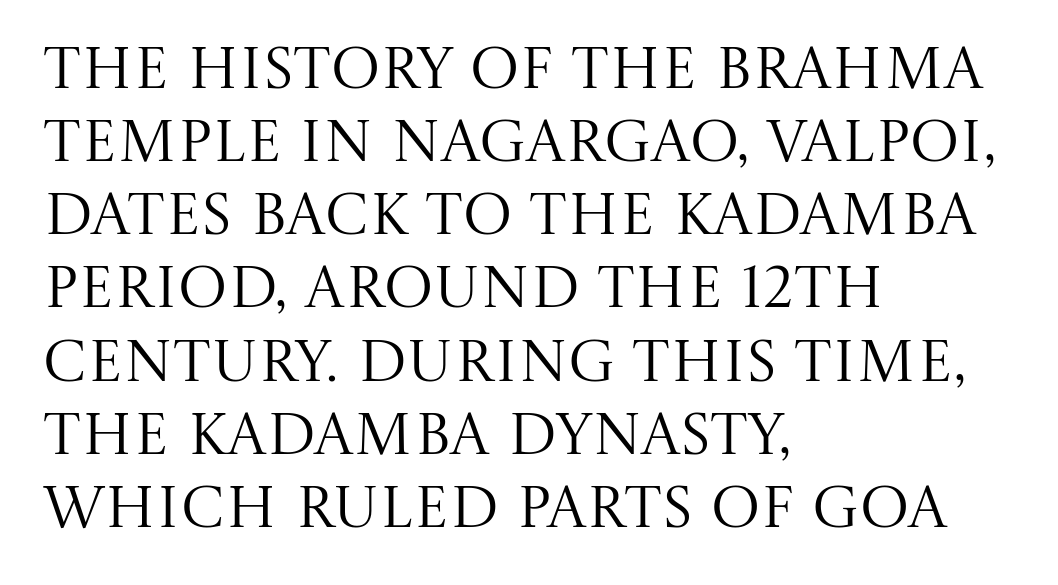
{"serif": "yes", "italic": "no", "bold": "no", "weight": "regular", "width": "normal", "stroke_contrast": "medium", "x_height": "large", "monospaced": "no", "underline": "no", "align": "left", "line_spacing_ratio": 1.24, "letter_spacing": "normal", "letter_spacing_em": 0.0, "glyph_px": 59}
